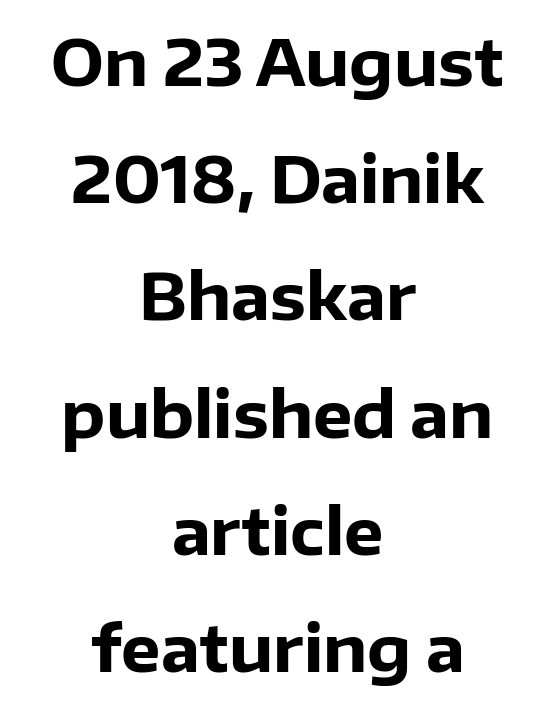
Honestly, the letter spacing is just normal — you wouldn't notice it. Visually the block forms a symmetrical silhouette, jagged on both flanks. The lettering holds an erect, upright posture throughout. Serif or sans? Sans — the stroke terminals are bare. The strip under each line holds only bare page.
